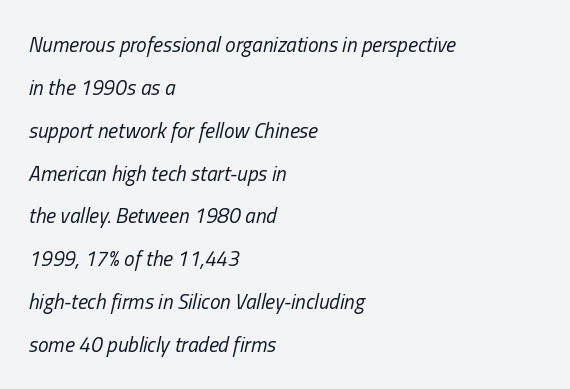
{"italic": "yes", "lean": "right", "slant_degrees": 13, "bold": "no", "underline": "no", "align": "left", "line_spacing": "loose", "line_spacing_ratio": 2.04, "letter_spacing": "normal", "letter_spacing_em": 0.0, "glyph_px": 21}
